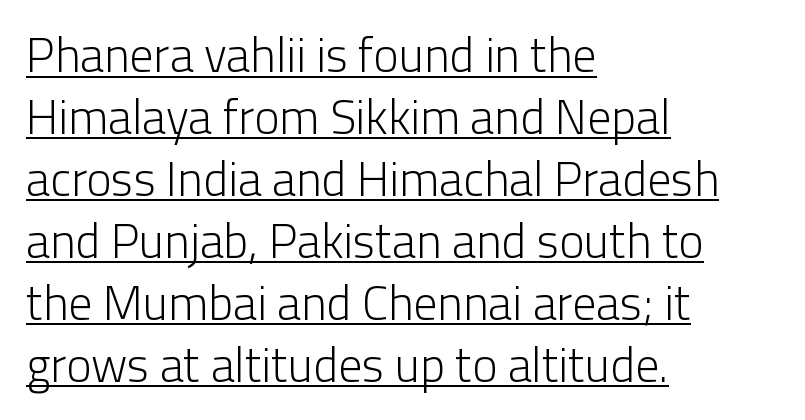
Heft: none added — not bold. This is underlined copy, the kind a proofreader might mark for attention. Here the designer chose a conventional face with non-uniform glyph widths. Every character sits straight up, as roman type does. Characters follow at the spacing the type designer built in.
